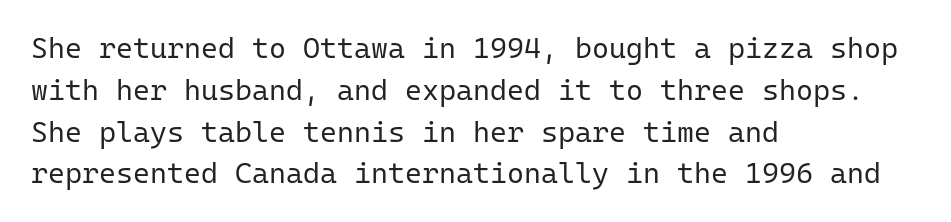
The font's upright variant was chosen for this text. Between one letter and the next there's only the usual sliver of space. No chunkiness to these letters — they're not bold. One glance says typical: line gaps are just what's usual. These lines are rendered in a fixed-pitch font. Font category for this specimen: sans-serif.
